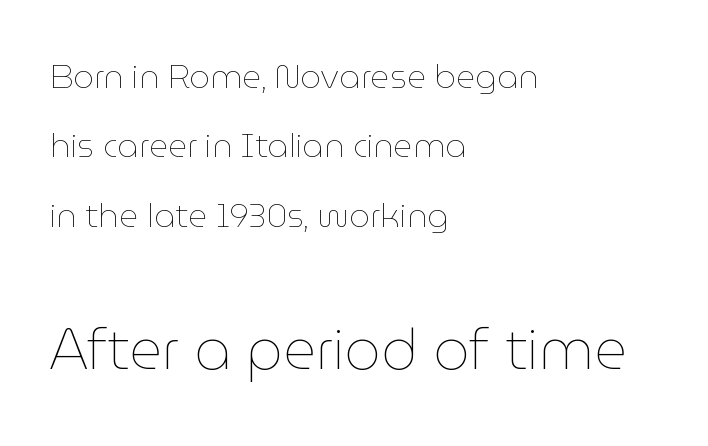
Left-aligned paragraph, ragged on the right. Is the type heavy? It reads as light-to-regular instead. The face used here is rendered with its standard letterfit. Is the lower block the larger one? Yes — the lower block carries the bigger type. Characters remain perfectly vertical along every line. Character widths vary here, with narrow letters taking less room than wide ones.
